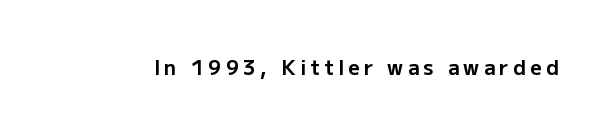
Strokes here are thick enough to call this a true bold. Substantial extra tracking has been applied to these lines. Only glyphs here, with clear space below each row. Designer's note — italics off, roman on.
